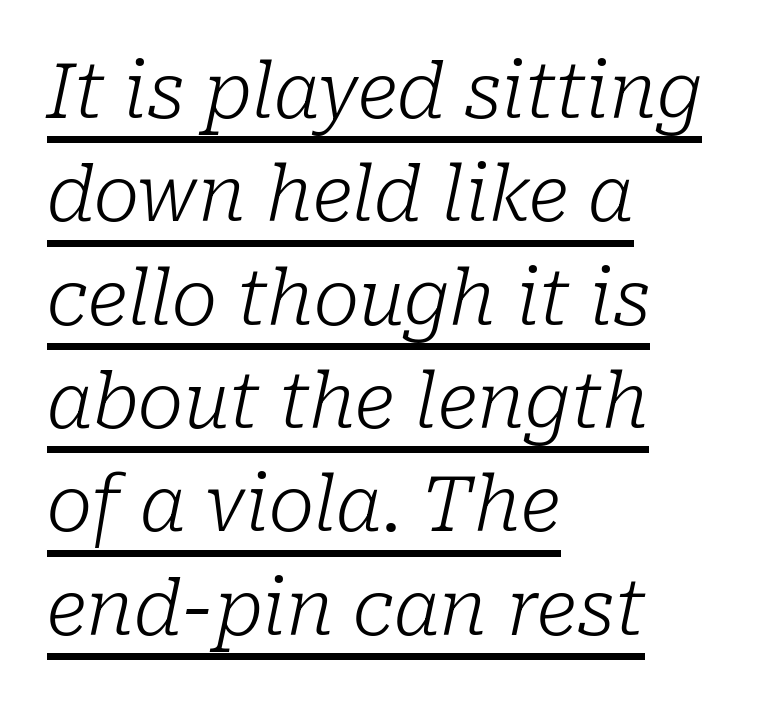
Q: Is the text bold? A: No.
Q: Is the text italic (slanted)? A: Yes, it leans right by about 10 degrees.
Q: Is the typeface a serif or a sans-serif typeface? A: Serif.
Q: Is the text underlined? A: Yes.
Q: How is the paragraph aligned? A: Left-aligned.
Q: Is the spacing between letters normal or unusually wide? A: Normal.
Q: Is the spacing between lines tight, normal or loose? A: Normal.
Q: Width (condensed, normal, or wide)? A: Normal.
Q: Stroke contrast? A: Low.
Q: x-height? A: Medium.
Q: Monospaced? A: No.
